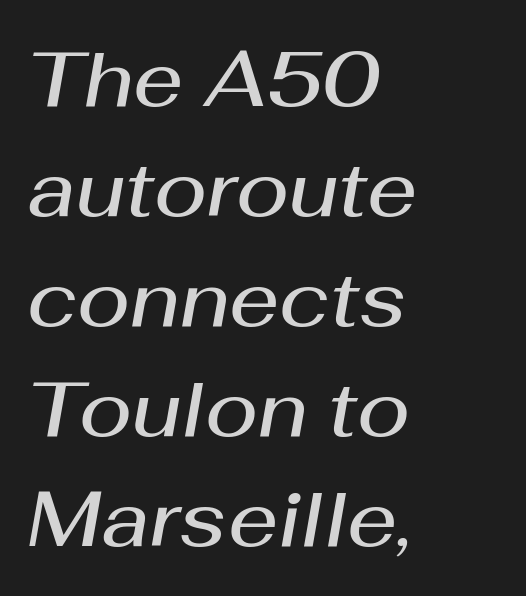
{"italic": "yes", "lean": "right", "slant_degrees": 10, "bold": "semi", "weight": "semibold", "width": "normal", "stroke_contrast": "medium", "x_height": "medium", "monospaced": "no", "underline": "no", "align": "left", "line_spacing": "normal", "line_spacing_ratio": 1.41, "letter_spacing": "normal", "letter_spacing_em": 0.0, "glyph_px": 78}
